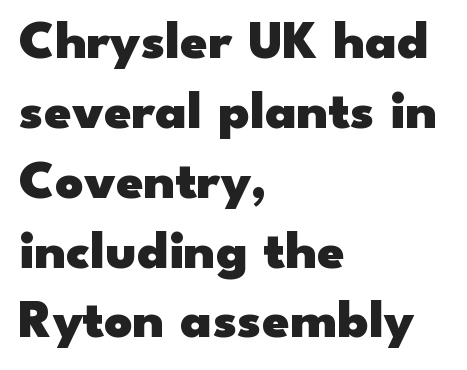
The image shows 55 px heavy, wide sans-serif type, upright; set left-aligned, normal line spacing (1.27x), normal letter spacing, not underlined; low stroke contrast and a small x-height.
